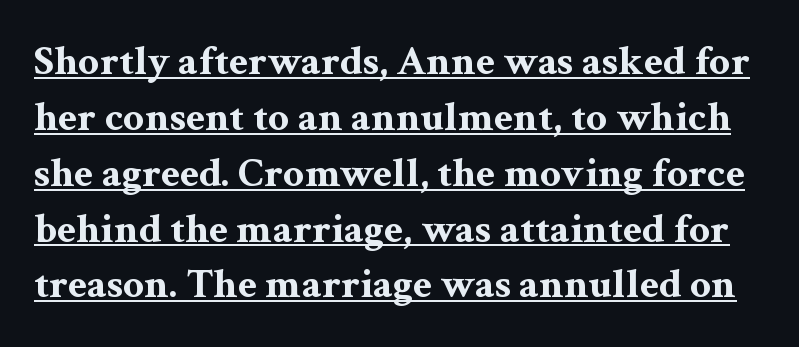
The image shows 42 px bold, wide serif type, upright; set normal line spacing (1.33x), normal letter spacing, underlined; medium stroke contrast and a medium x-height.
